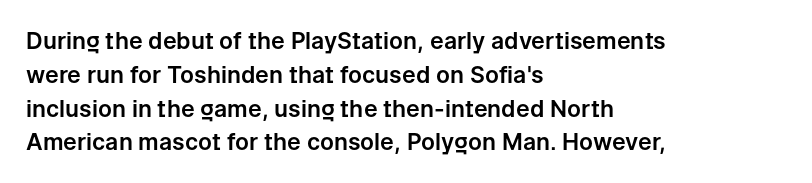
Left-aligned paragraph, ragged on the right. Compared with typical body copy, the letter spacing here is the same. A roman cut, with each character standing at attention. Baseline-to-baseline distance is the conventional proportion of letter height. The string is rendered with underlining switched off.
